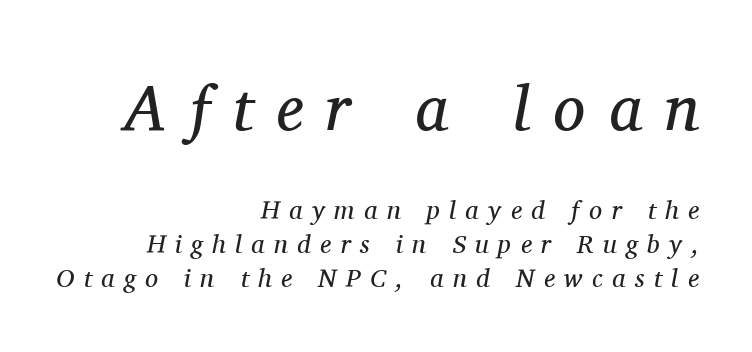
The image shows 64 px regular-weight serif type, italic (leaning right); set right-aligned, normal line spacing (1.3x), unusually wide letter spacing (+0.36 em), not underlined; the first (top) block is 2.46x larger; medium stroke contrast and a medium x-height.
